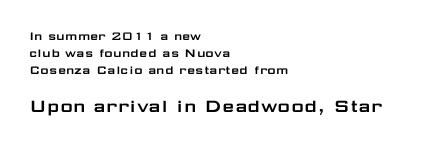
Size contrast runs from small at the top to large at the bottom. Descenders hang freely into open space. When letters stand straight like this, we call the style roman or upright. Short and long lines alike share a common starting point at left.
